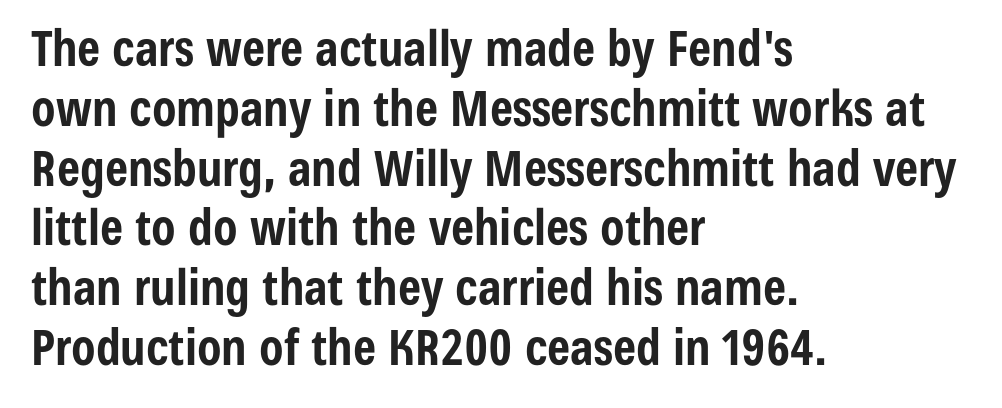
{"serif": "no", "italic": "no", "bold": "yes", "weight": "bold", "width": "condensed", "stroke_contrast": "low", "x_height": "medium", "monospaced": "no", "underline": "no", "align": "left", "line_spacing_ratio": 1.22, "letter_spacing": "normal", "letter_spacing_em": 0.0, "glyph_px": 49}
